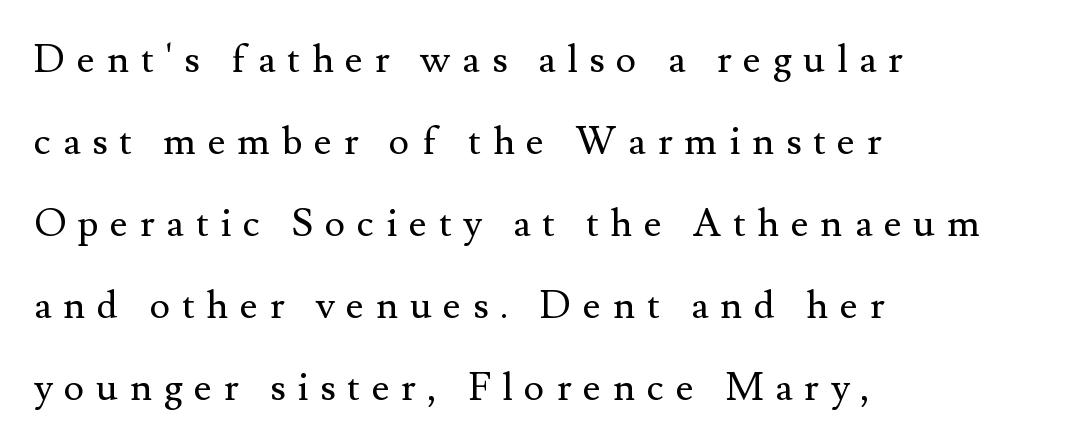
{"serif": "yes", "italic": "no", "bold": "no", "weight": "regular", "width": "normal", "stroke_contrast": "medium", "x_height": "small", "monospaced": "no", "underline": "no", "align": "left", "line_spacing": "loose", "line_spacing_ratio": 2.1, "letter_spacing": "wide", "letter_spacing_em": 0.3, "glyph_px": 39}
